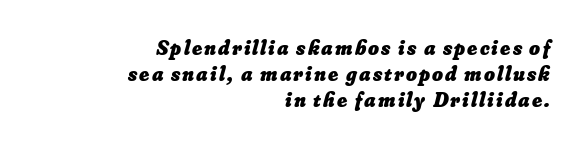
{"bold": "yes", "underline": "no", "align": "right", "line_spacing": "normal", "line_spacing_ratio": 1.25, "glyph_px": 21}
